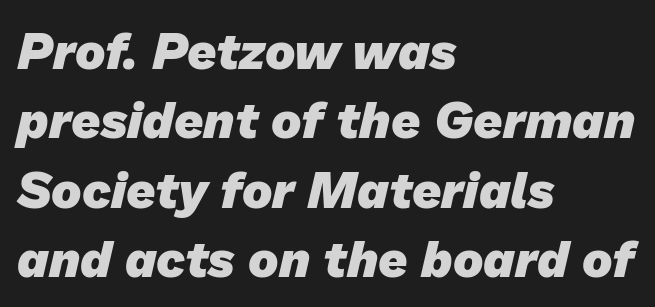
The image shows 51 px heavy sans-serif type; set left-aligned, normal line spacing (1.36x), normal letter spacing, not underlined; low stroke contrast and a medium x-height.
